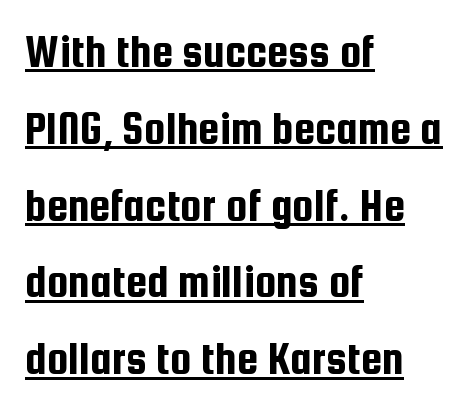
Q: Is the text italic (slanted)? A: No, it is upright.
Q: Is the typeface a serif or a sans-serif typeface? A: Sans-serif.
Q: Is the text underlined? A: Yes.
Q: How is the paragraph aligned? A: Left-aligned.
Q: Is the spacing between letters normal or unusually wide? A: Normal.
Q: Is the spacing between lines tight, normal or loose? A: Normal.
Q: Width (condensed, normal, or wide)? A: Condensed.
Q: Stroke contrast? A: Low.
Q: x-height? A: Medium.
Q: Monospaced? A: No.
